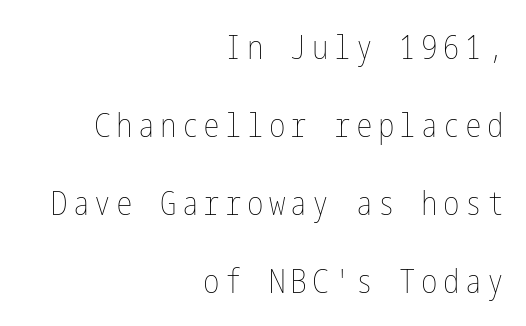
The image shows 33 px thin, condensed type, upright; set right-aligned, loose line spacing (2.36x), not underlined; low stroke contrast and a medium x-height.
